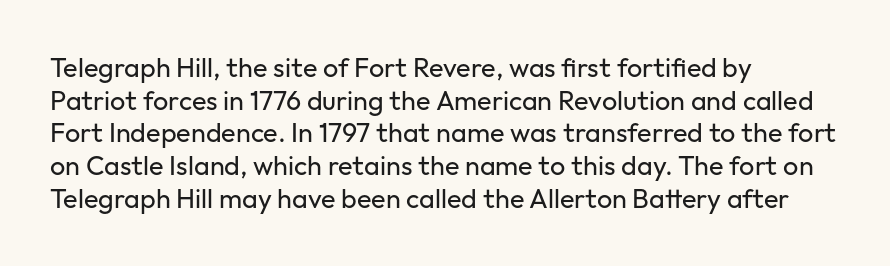
What stands out about the letter spacing? Nothing — it is the standard amount. This is not heavy type; no bold has been used. Just letters on the line, the space beneath them empty. Notice how the stems are strictly vertical — no italics here. This rendering uses left alignment, leaving the right contour irregular.
